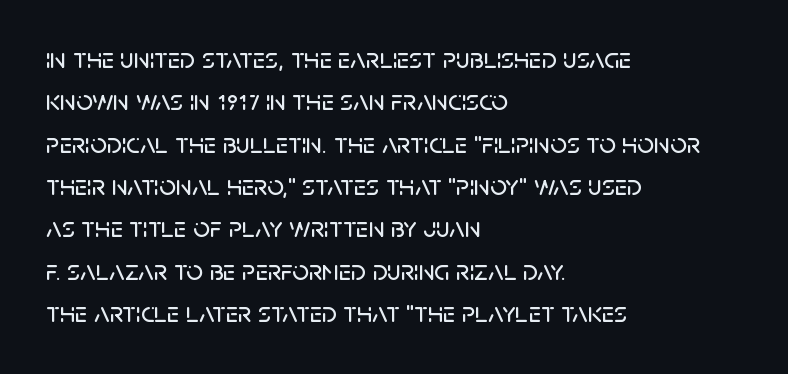
The image shows 29 px sans-serif type, upright; set left-aligned, normal line spacing (1.46x), normal letter spacing, not underlined; low stroke contrast and a large x-height.
